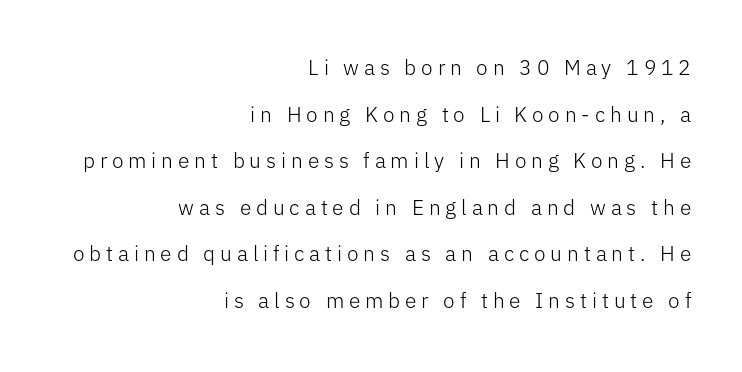
The strokes are not fattened; the text isn't bold. This sample uses an upright cut, with every glyph sitting square on the baseline. Leftover space on each line is placed entirely before the opening word. Each new line begins a long way beneath the previous one.
